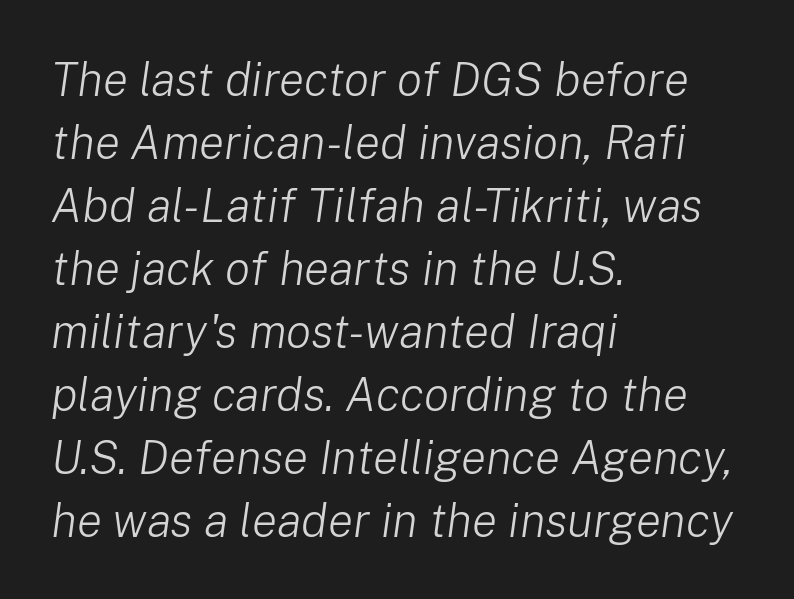
The image shows 47 px light type, italic (leaning right); set left-aligned, normal line spacing (1.34x), normal letter spacing, not underlined; low stroke contrast and a medium x-height.
